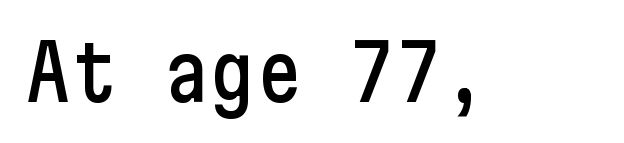
{"serif": "no", "italic": "no", "width": "condensed", "stroke_contrast": "low", "x_height": "medium", "underline": "no", "letter_spacing": "normal", "letter_spacing_em": 0.0, "glyph_px": 77}
